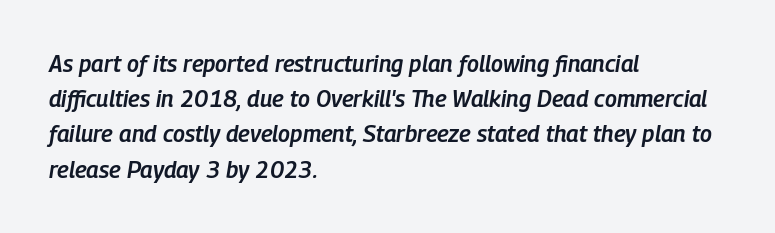
Q: Is the text bold? A: Semi-bold.
Q: Is the text italic (slanted)? A: Yes, it leans right by about 9 degrees.
Q: Is the text underlined? A: No.
Q: How is the paragraph aligned? A: Left-aligned.
Q: Is the spacing between letters normal or unusually wide? A: Normal.
Q: Is the spacing between lines tight, normal or loose? A: Normal.
